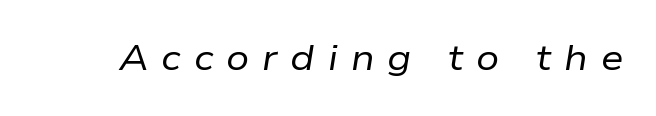
{"italic": "yes", "lean": "right", "slant_degrees": 9, "bold": "no", "weight": "regular", "width": "normal", "stroke_contrast": "low", "x_height": "medium", "monospaced": "no", "underline": "no", "letter_spacing": "wide", "letter_spacing_em": 0.36, "glyph_px": 36}
